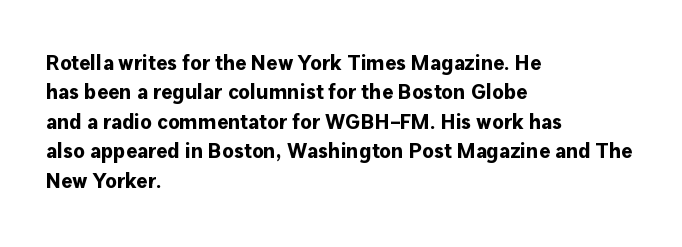
Q: Is the text bold? A: Yes.
Q: Is the text italic (slanted)? A: No, it is upright.
Q: Is the text underlined? A: No.
Q: How is the paragraph aligned? A: Left-aligned.
Q: Is the spacing between letters normal or unusually wide? A: Normal.
Q: Is the spacing between lines tight, normal or loose? A: Normal.
